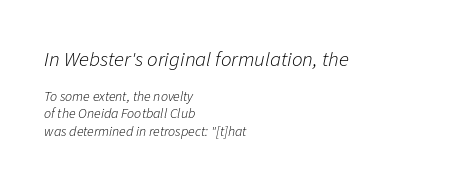
{"italic": "yes", "lean": "right", "slant_degrees": 11, "bold": "no", "underline": "no", "align": "left", "line_spacing_ratio": 1.22, "letter_spacing": "normal", "letter_spacing_em": 0.0, "larger_block": "first", "size_ratio": 1.5, "glyph_px": 21}
